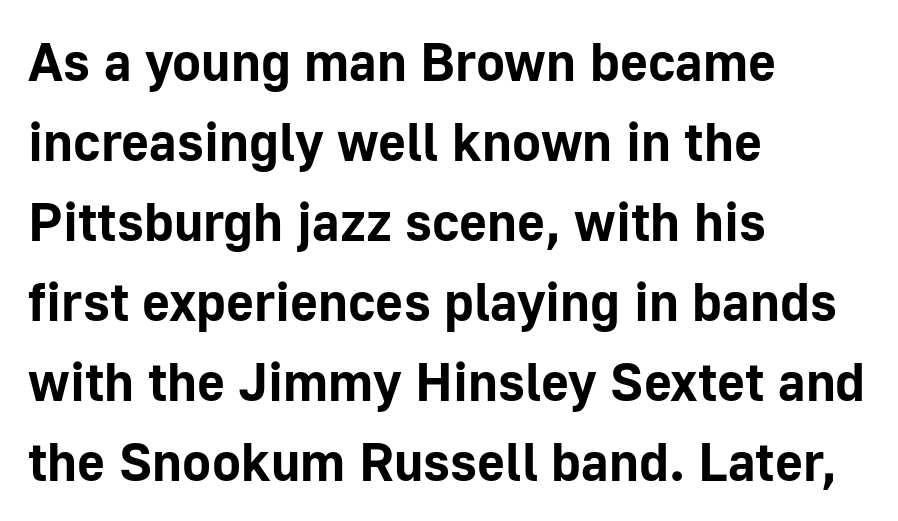
{"serif": "no", "italic": "no", "bold": "yes", "weight": "bold", "width": "normal", "stroke_contrast": "low", "x_height": "medium", "monospaced": "no", "underline": "no", "align": "left", "line_spacing": "normal", "line_spacing_ratio": 1.48, "letter_spacing": "normal", "letter_spacing_em": 0.0, "glyph_px": 54}
